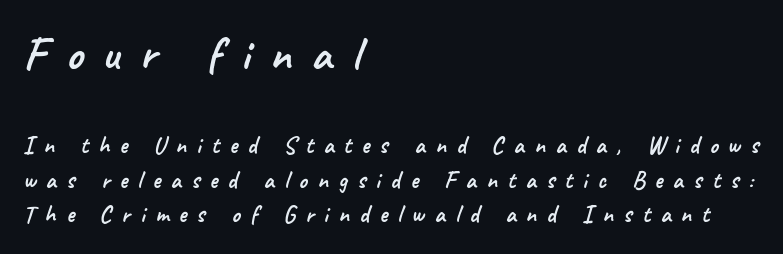
Whoever set this chose a conventional vertical rhythm. Honestly, there is no underline to notice here at all. Left-aligned paragraph, ragged on the right. Spacing verdict: proportional, widths tailored to each character. Substantial extra tracking has been applied to these lines.
